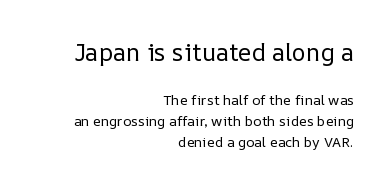
{"italic": "no", "bold": "no", "underline": "no", "align": "right", "line_spacing": "normal", "line_spacing_ratio": 1.49, "letter_spacing": "normal", "letter_spacing_em": 0.0, "larger_block": "first", "size_ratio": 1.71, "glyph_px": 24}
